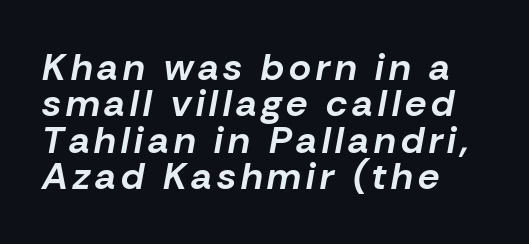
The image shows 38 px bold type, italic (leaning right); set left-aligned, tight line spacing (0.96x), not underlined; low stroke contrast and a medium x-height.
